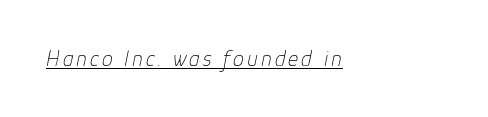
The image shows 22 px text type, italic (leaning right); set left-aligned, underlined.
